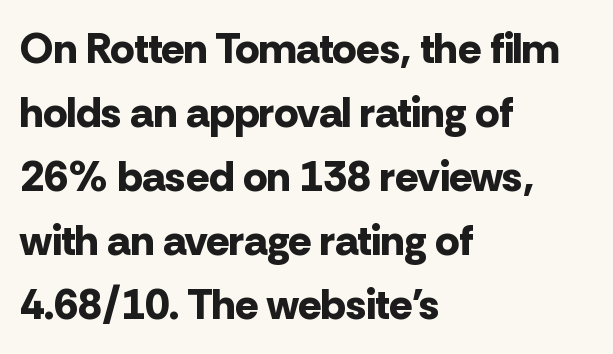
{"serif": "no", "italic": "no", "bold": "yes", "weight": "bold", "width": "normal", "stroke_contrast": "low", "x_height": "medium", "monospaced": "no", "underline": "no", "align": "left", "line_spacing": "normal", "line_spacing_ratio": 1.49, "letter_spacing": "normal", "letter_spacing_em": 0.0, "glyph_px": 43}
